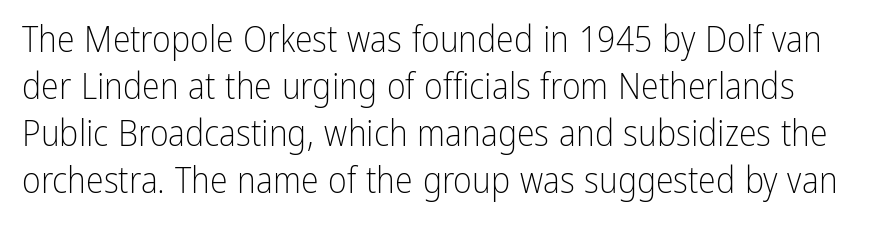
The passage shown is typeset with a sans-serif family. The leading is moderate, giving the passage an even texture. The foot of each line stays bare and open. Nothing unusual about the tracking: characters are spaced as the font intends. Each stroke keeps to a modest, everyday thickness or less. The lettering holds an erect, upright posture throughout.
